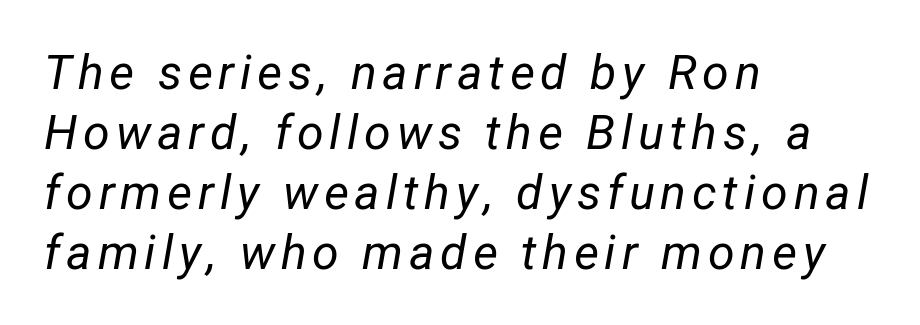
Q: Is the text bold? A: No.
Q: Is the text italic (slanted)? A: Yes, it leans right by about 12 degrees.
Q: Is the text underlined? A: No.
Q: How is the paragraph aligned? A: Left-aligned.
Q: Is the spacing between lines tight, normal or loose? A: Normal.
Q: Width (condensed, normal, or wide)? A: Normal.
Q: Stroke contrast? A: Low.
Q: x-height? A: Medium.
Q: Monospaced? A: No.
